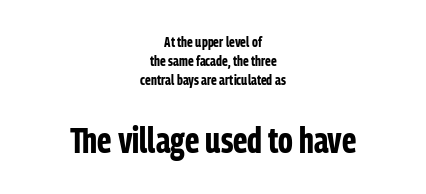
Q: Is the text bold? A: Yes.
Q: Is the text italic (slanted)? A: No, it is upright.
Q: Is the typeface a serif or a sans-serif typeface? A: Sans-serif.
Q: Is the text underlined? A: No.
Q: How is the paragraph aligned? A: Centered.
Q: Is the spacing between letters normal or unusually wide? A: Normal.
Q: Is the spacing between lines tight, normal or loose? A: Normal.
Q: Which block of text is set in a larger size, the first (top) or the second (bottom)? A: The second (bottom) one.
Q: Width (condensed, normal, or wide)? A: Condensed.
Q: Stroke contrast? A: Low.
Q: x-height? A: Medium.
Q: Monospaced? A: No.
